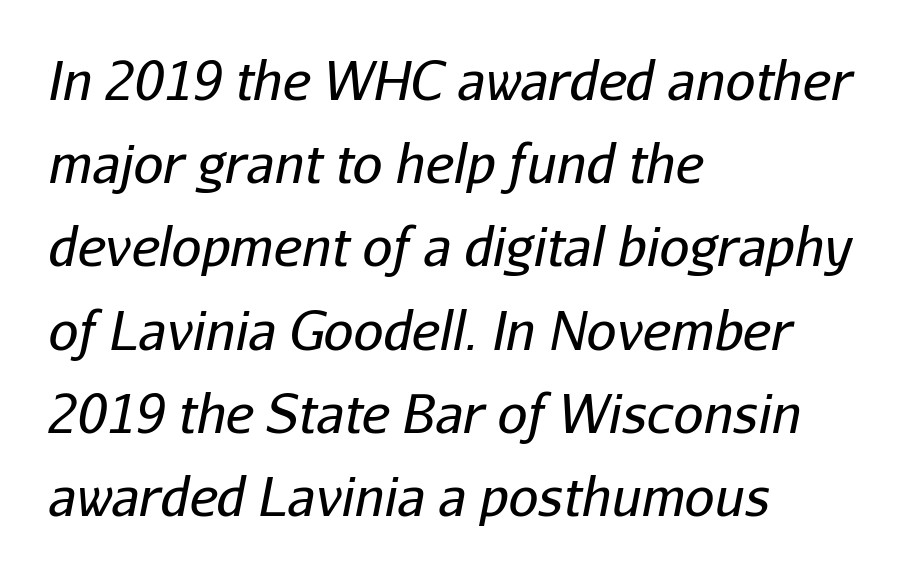
The strip under each line holds only bare page. Spacing verdict: proportional, widths tailored to each character. Successive baselines arrive at the customary interval. Compared with a centered layout, this one pins lines to the left instead. This sample uses an oblique cut, with every glyph tilted off the vertical.
